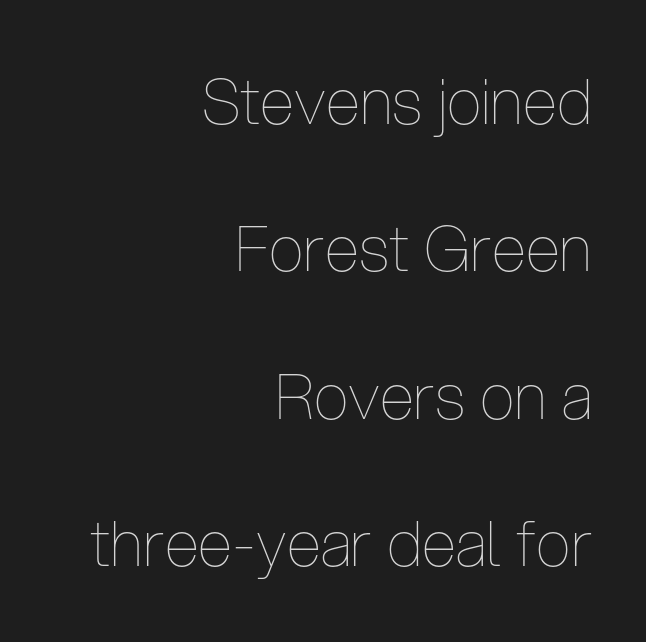
The image shows 63 px thin, condensed type, upright; set right-aligned, loose line spacing (2.34x), normal letter spacing, not underlined; low stroke contrast and a medium x-height.
